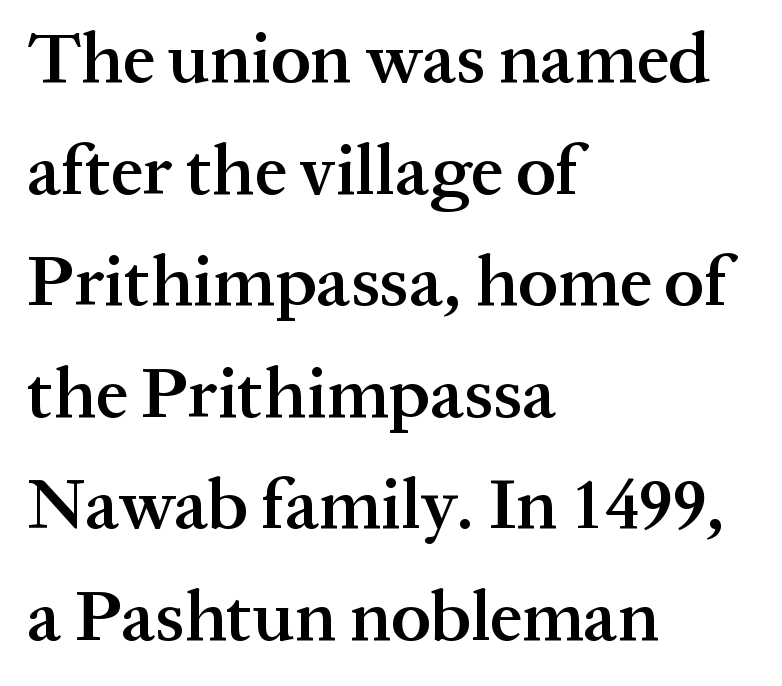
Q: Is the text bold? A: Semi-bold.
Q: Is the text italic (slanted)? A: No, it is upright.
Q: Is the typeface a serif or a sans-serif typeface? A: Serif.
Q: Is the text underlined? A: No.
Q: How is the paragraph aligned? A: Left-aligned.
Q: Is the spacing between letters normal or unusually wide? A: Normal.
Q: Is the spacing between lines tight, normal or loose? A: Normal.
Q: Width (condensed, normal, or wide)? A: Normal.
Q: Stroke contrast? A: Medium.
Q: x-height? A: Medium.
Q: Monospaced? A: No.
